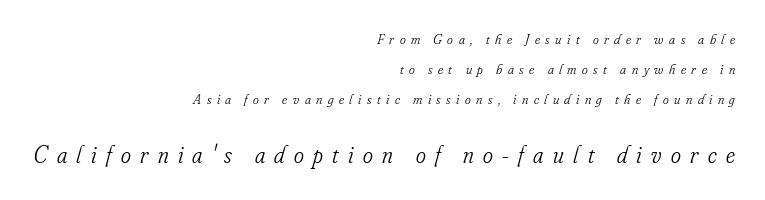
Q: Is the text bold? A: No.
Q: Is the text italic (slanted)? A: Yes, it leans right by about 16 degrees.
Q: Is the text underlined? A: No.
Q: How is the paragraph aligned? A: Right-aligned.
Q: Is the spacing between letters normal or unusually wide? A: Unusually wide.
Q: Is the spacing between lines tight, normal or loose? A: Loose.
Q: Which block of text is set in a larger size, the first (top) or the second (bottom)? A: The second (bottom) one.
